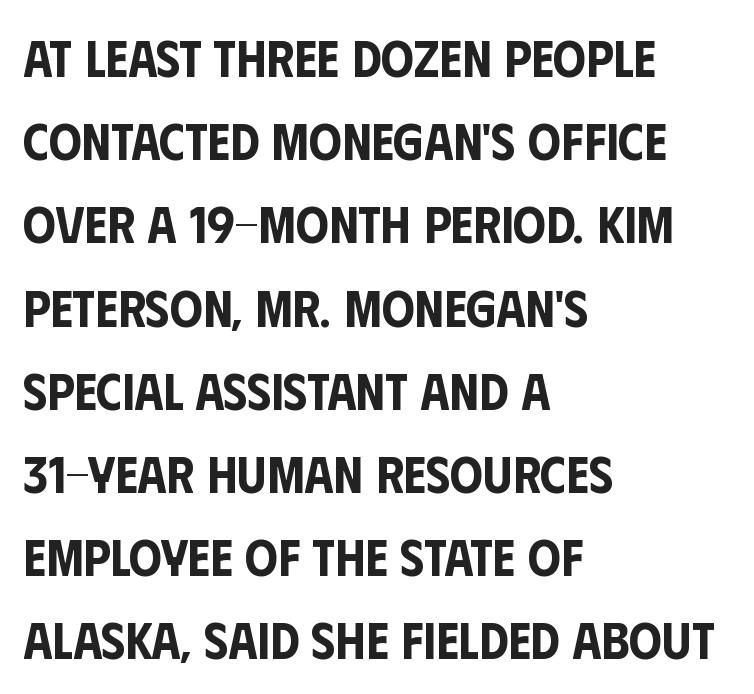
The image shows 52 px condensed sans-serif type, upright; set left-aligned, normal line spacing (1.6x), normal letter spacing, not underlined; low stroke contrast and a large x-height.
